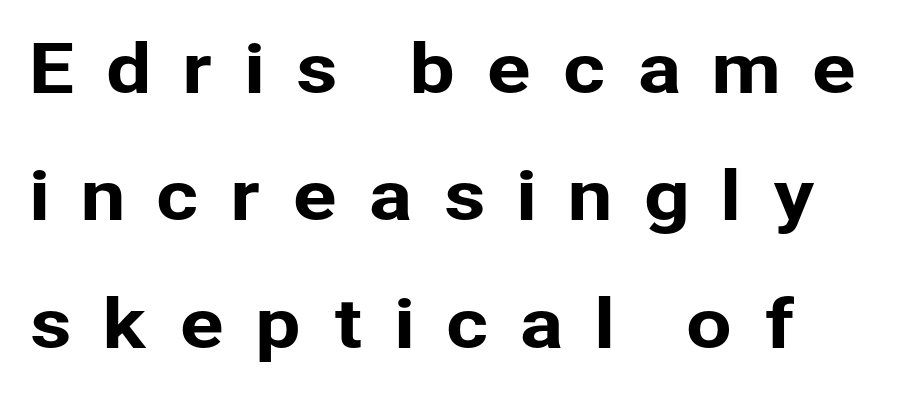
Look at the tracking — it's clearly loosened, letters drifting apart. The foot of each line stays bare and open. The letters carry no serifs — their stems end cleanly without finishing strokes. Here the designer chose a conventional face with non-uniform glyph widths. Tall strokes in this sample are plumb rather than angled. All the whitespace from short lines collects on the right.
